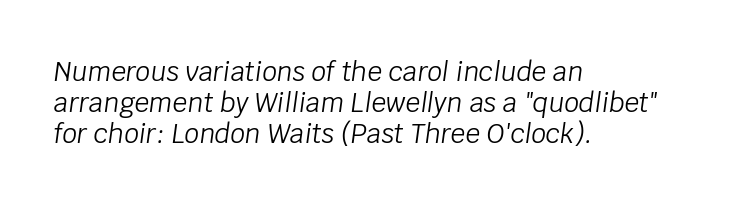
{"italic": "yes", "lean": "right", "slant_degrees": 8, "bold": "no", "underline": "no", "align": "left", "line_spacing_ratio": 1.2, "letter_spacing": "normal", "letter_spacing_em": 0.0, "glyph_px": 26}
